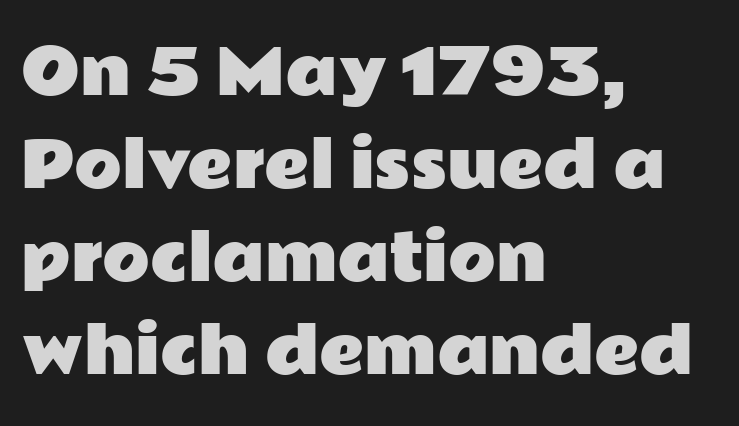
{"serif": "no", "italic": "no", "width": "wide", "stroke_contrast": "low", "x_height": "medium", "monospaced": "no", "underline": "no", "align": "left", "line_spacing": "normal", "line_spacing_ratio": 1.5, "letter_spacing": "normal", "letter_spacing_em": 0.0, "glyph_px": 62}
